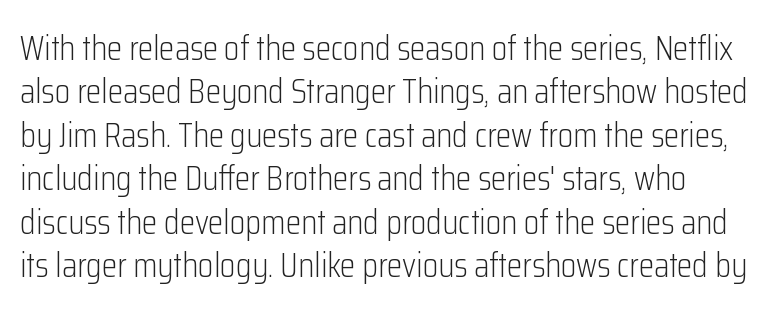
The image shows 35 px light, condensed sans-serif type, upright; set line spacing 1.24x, normal letter spacing, not underlined; low stroke contrast and a medium x-height.
